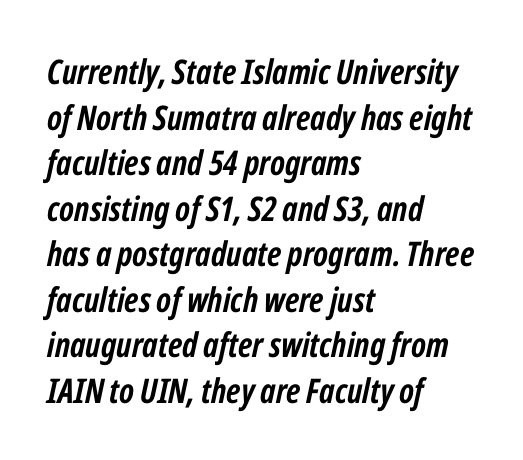
The image shows 34 px semibold, condensed type, italic (leaning right); set left-aligned, normal line spacing (1.34x), normal letter spacing, not underlined; low stroke contrast and a medium x-height.
